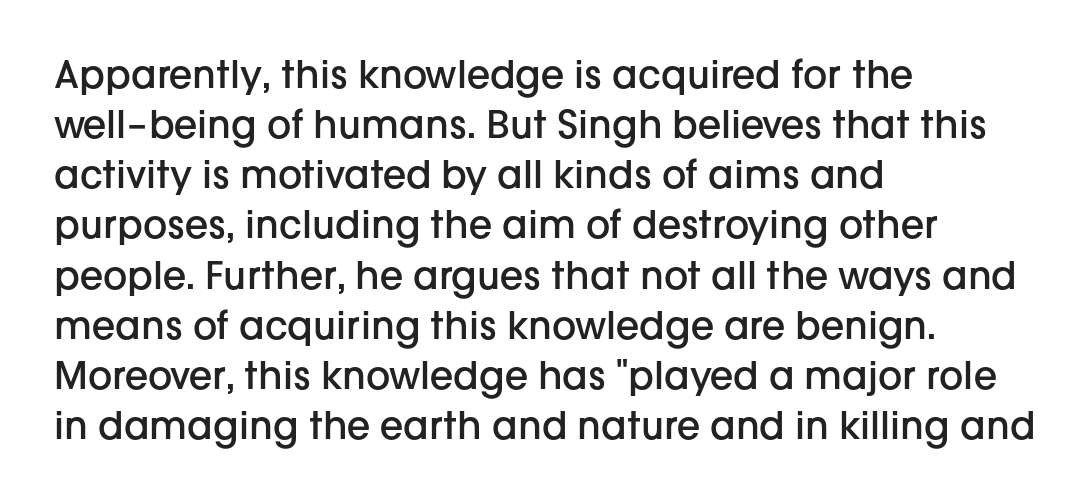
Compared with typical paragraphs, the rows here are spaced about the same. The string is rendered with underlining switched off. Between one letter and the next there's only the usual sliver of space. It's the straight-up-and-down kind of type. Heft: intermediate — a semibold.
